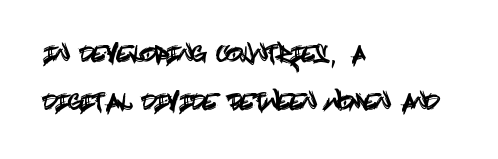
The image shows 22 px text type; set left-aligned, loose line spacing (2.18x), normal letter spacing, not underlined.
